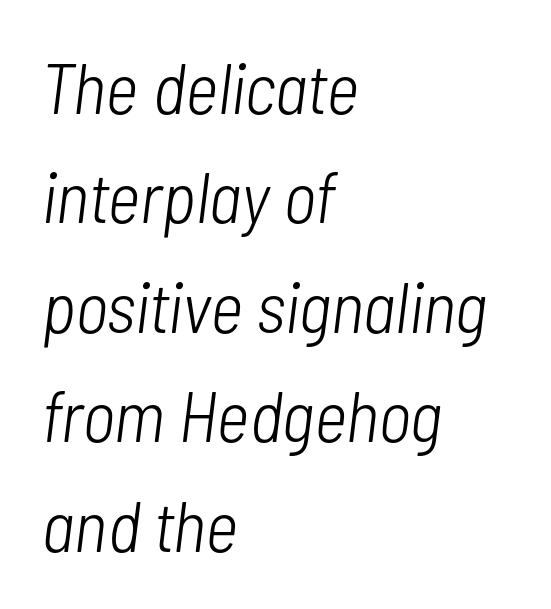
No extra tracking has been applied to these lines. Beneath every word, the page is bare. Style check: oblique. Character widths vary here, with narrow letters taking less room than wide ones.
